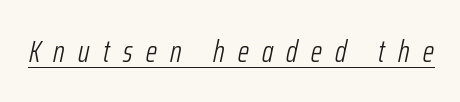
Q: Is the text bold? A: No.
Q: Is the text italic (slanted)? A: Yes, it leans right by about 12 degrees.
Q: Is the text underlined? A: Yes.
Q: Is the spacing between letters normal or unusually wide? A: Unusually wide.
Q: Width (condensed, normal, or wide)? A: Condensed.
Q: Stroke contrast? A: Low.
Q: x-height? A: Medium.
Q: Monospaced? A: No.
